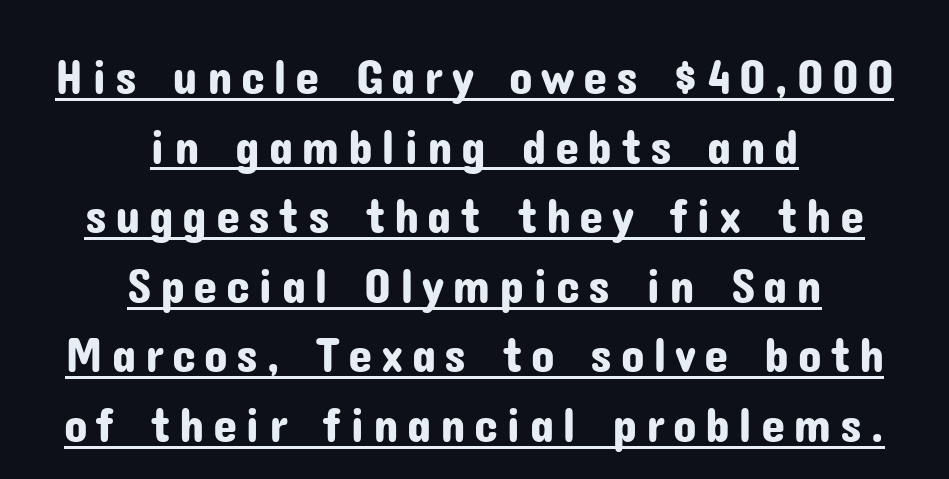
The image shows 49 px sans-serif type, upright; set centered, normal line spacing (1.42x), underlined; low stroke contrast and a medium x-height.
